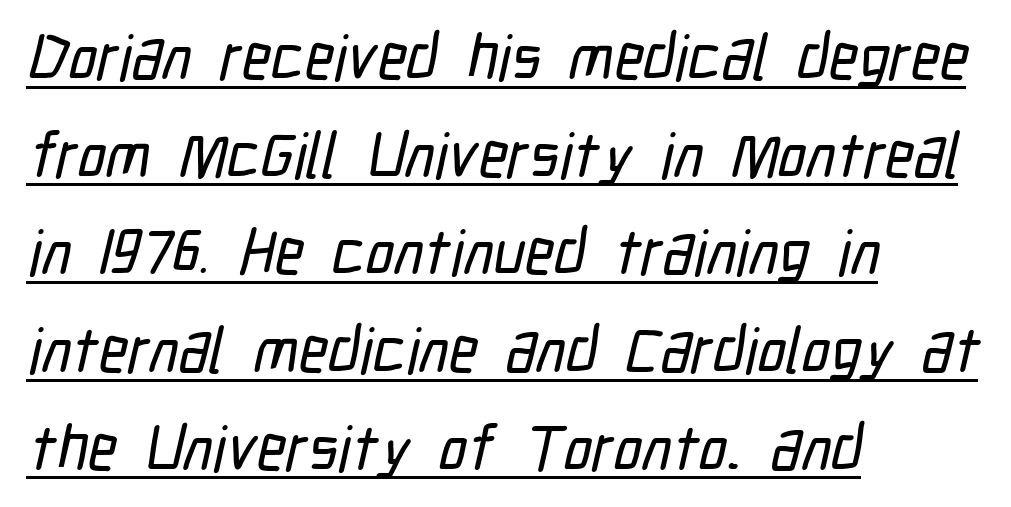
You could not count columns in this text — the font is proportionally spaced. Notice how the passage keeps a crisp vertical edge on the left only. Stroke terminals: plain, sans-serif. Short note: letters normally spaced.
